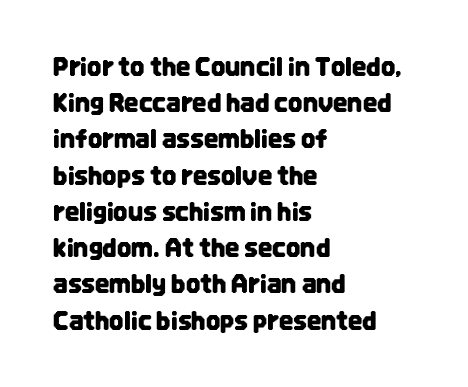
This sample keeps an unexceptional amount of space between lines. Characters follow at the spacing the type designer built in. Leftover space on each line is placed entirely after the last word. Nobody drew a line under any word here. The font's upright variant was chosen for this text.
